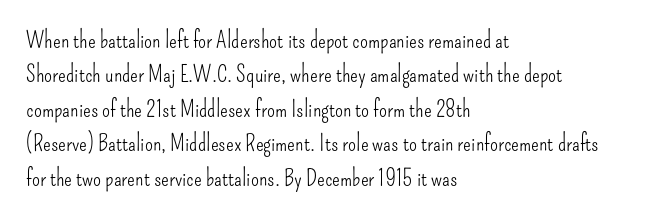
Q: Is the text bold? A: No.
Q: Is the text italic (slanted)? A: No, it is upright.
Q: Is the text underlined? A: No.
Q: How is the paragraph aligned? A: Left-aligned.
Q: Is the spacing between letters normal or unusually wide? A: Normal.
Q: Is the spacing between lines tight, normal or loose? A: Normal.
